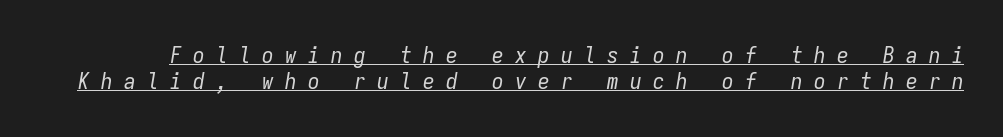
Q: Is the text bold? A: No.
Q: Is the text italic (slanted)? A: Yes, it leans right by about 9 degrees.
Q: Is the text underlined? A: Yes.
Q: Is the spacing between letters normal or unusually wide? A: Unusually wide.
Q: Is the spacing between lines tight, normal or loose? A: Tight.
